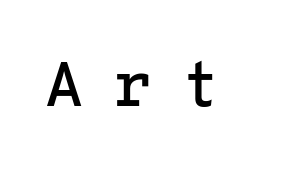
The image shows 62 px sans-serif type, upright, monospaced; set unusually wide letter spacing (+0.49 em), not underlined; low stroke contrast and a medium x-height.
